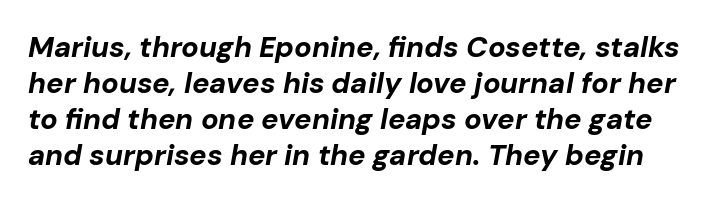
The image shows 29 px bold type, italic (leaning right); set line spacing 1.24x, normal letter spacing, not underlined; low stroke contrast and a medium x-height.
